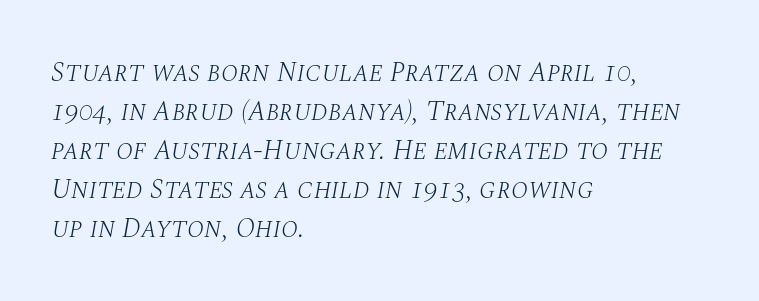
{"serif": "yes", "italic": "yes", "lean": "right", "slant_degrees": 10, "bold": "no", "weight": "light", "width": "normal", "stroke_contrast": "medium", "x_height": "large", "monospaced": "no", "underline": "no", "align": "left", "line_spacing": "normal", "line_spacing_ratio": 1.39, "letter_spacing": "normal", "letter_spacing_em": 0.0, "glyph_px": 28}
